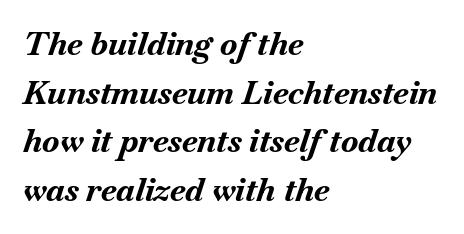
Q: Is the text bold? A: Yes.
Q: Is the text italic (slanted)? A: Yes, it leans right by about 18 degrees.
Q: Is the text underlined? A: No.
Q: How is the paragraph aligned? A: Left-aligned.
Q: Is the spacing between letters normal or unusually wide? A: Normal.
Q: Is the spacing between lines tight, normal or loose? A: Normal.
Q: Width (condensed, normal, or wide)? A: Normal.
Q: Stroke contrast? A: Medium.
Q: x-height? A: Small.
Q: Monospaced? A: No.
